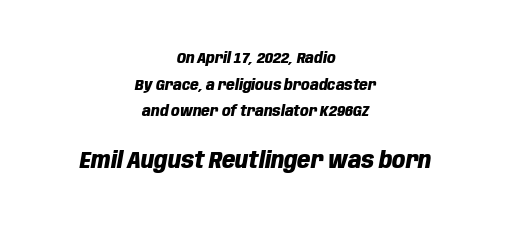
{"italic": "yes", "lean": "right", "slant_degrees": 10, "bold": "yes", "underline": "no", "align": "center", "line_spacing_ratio": 1.77, "letter_spacing": "normal", "letter_spacing_em": 0.0, "larger_block": "second", "size_ratio": 1.53, "glyph_px": 23}
